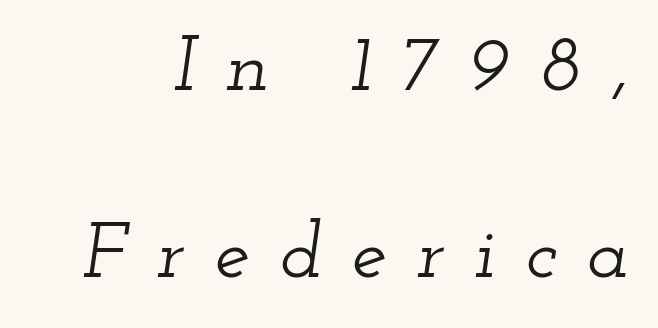
This rendering features lettering with no underline. One glance says open: line gaps are wider than usual. This rendering employs a face with finishing strokes, i.e., a serif. Varying glyph widths throughout — classic text-font behaviour. Each word looks stretched out because of the extra space between its letters.
